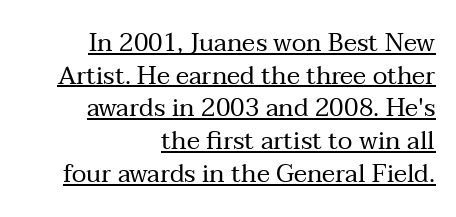
These glyphs show unthickened strokes, regular width or finer. Is there an underline? Yes — a line sits under the letters. Teacher's note: observe the even right margin — that is flush-right alignment. Vertical strokes here are truly vertical.
